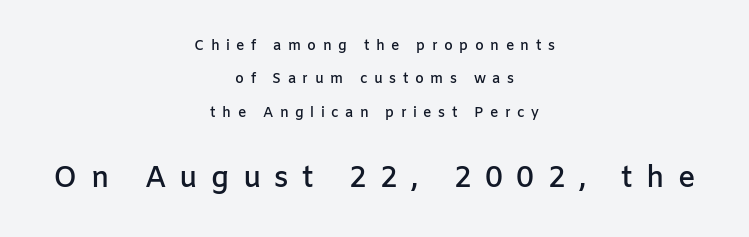
Q: Is the text bold? A: Semi-bold.
Q: Is the text italic (slanted)? A: No, it is upright.
Q: Is the typeface a serif or a sans-serif typeface? A: Sans-serif.
Q: Is the text underlined? A: No.
Q: How is the paragraph aligned? A: Centered.
Q: Is the spacing between letters normal or unusually wide? A: Unusually wide.
Q: Is the spacing between lines tight, normal or loose? A: Loose.
Q: Which block of text is set in a larger size, the first (top) or the second (bottom)? A: The second (bottom) one.
Q: Width (condensed, normal, or wide)? A: Normal.
Q: Stroke contrast? A: Low.
Q: x-height? A: Medium.
Q: Monospaced? A: No.
